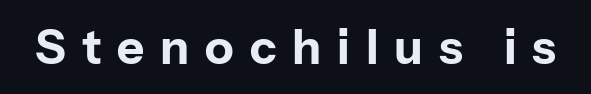
The rendering uses natural spacing where letterforms have individual widths. Style check: upright. Nothing sits at the stroke ends, so this counts as sans-serif. Just letters on the line, the space beneath them empty. Honestly, the letter spacing is so wide it's the main thing you notice.
